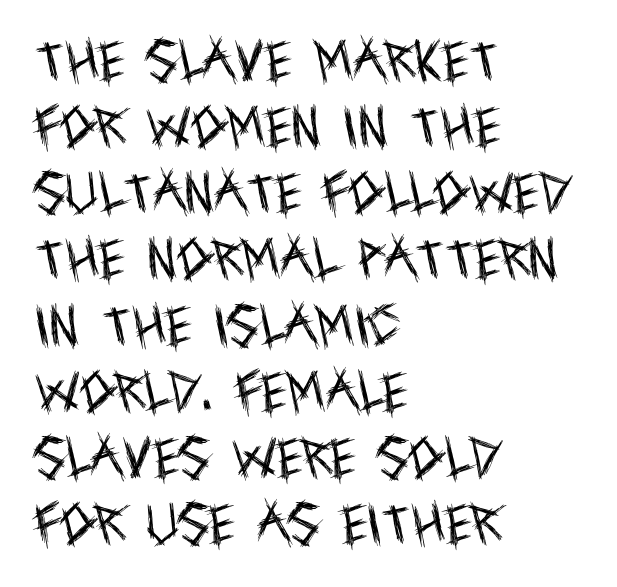
Characters follow at the spacing the type designer built in. The strokes are not fattened; the text isn't bold. Upright lettering throughout. Is this a fixed-width face? No — the glyphs have proportional, varying widths. Baseline-to-baseline distance is the conventional proportion of letter height. Just letters on the line, the space beneath them empty.
